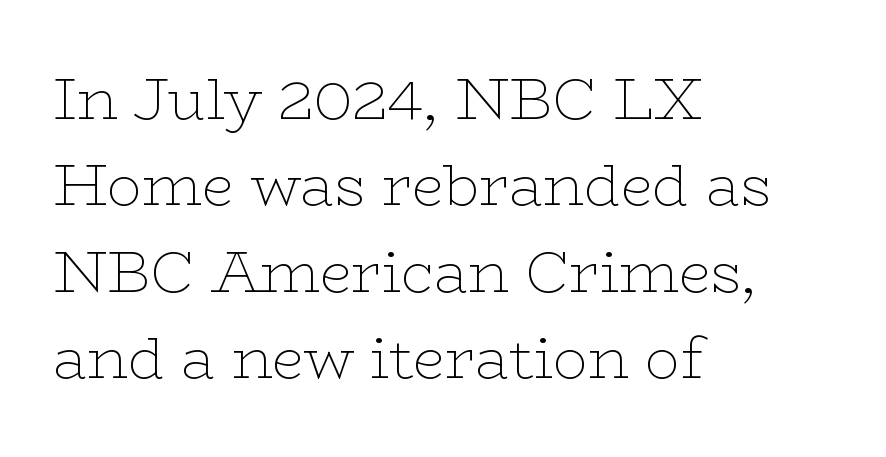
Q: Is the text bold? A: No.
Q: Is the text italic (slanted)? A: No, it is upright.
Q: Is the typeface a serif or a sans-serif typeface? A: Serif.
Q: Is the text underlined? A: No.
Q: How is the paragraph aligned? A: Left-aligned.
Q: Is the spacing between letters normal or unusually wide? A: Normal.
Q: Is the spacing between lines tight, normal or loose? A: Normal.
Q: Width (condensed, normal, or wide)? A: Wide.
Q: Stroke contrast? A: Low.
Q: x-height? A: Medium.
Q: Monospaced? A: No.
